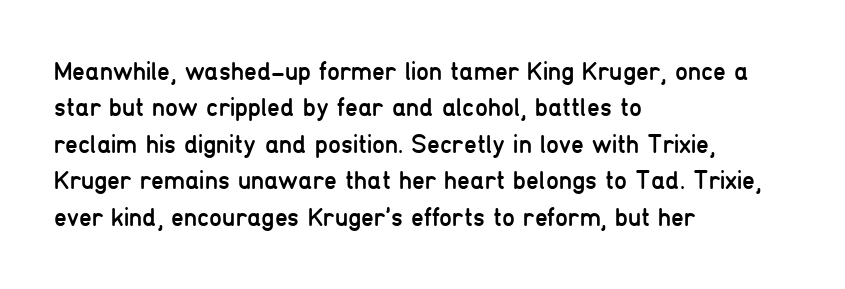
Short and long lines alike share a common starting point at left. The typeface has the unassuming heft of standard copy or less. Is the letter spacing exaggerated? No — it looks like the ordinary default. Has an underline been added? It has not. Posture: vertical.
